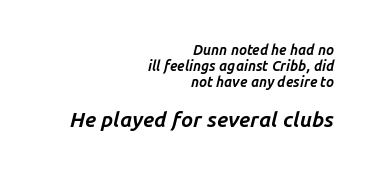
The image shows 21 px bold type, italic (leaning right); set right-aligned, line spacing 1.16x, normal letter spacing, not underlined; the second (bottom) block is 1.5x larger.
